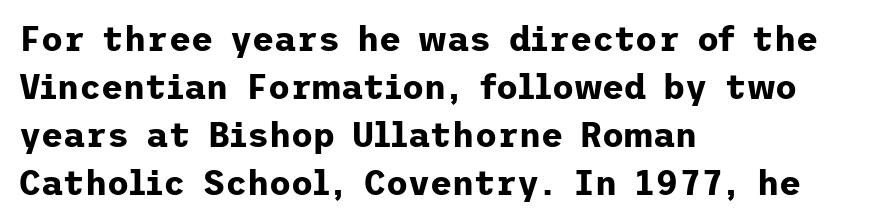
The image shows 34 px bold sans-serif type, upright; set left-aligned, normal line spacing (1.41x), normal letter spacing, not underlined; low stroke contrast and a medium x-height.
